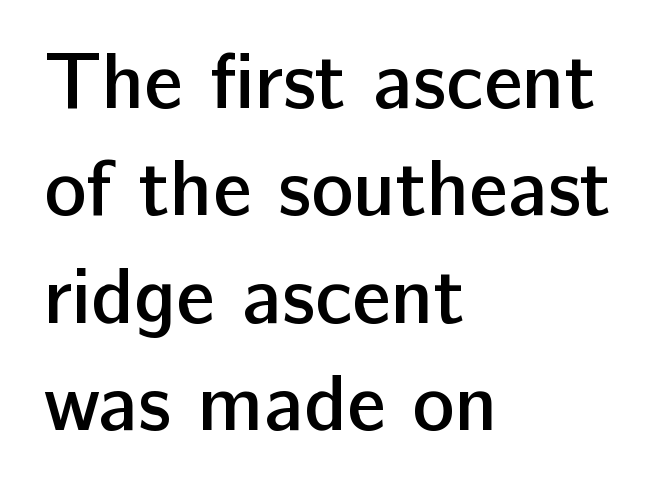
The image shows 79 px semibold sans-serif type, upright; set left-aligned, normal line spacing (1.36x), normal letter spacing, not underlined; low stroke contrast and a medium x-height.
